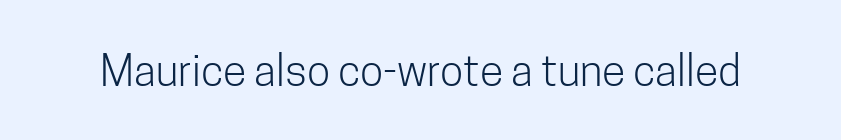
Descender tails drop into unmarked territory. A typesetter would call this proportional, since set widths differ per character. The lettering holds an erect, upright posture throughout. The typeface chosen for these lines omits serifs. Ink coverage per letter is moderate at most.
